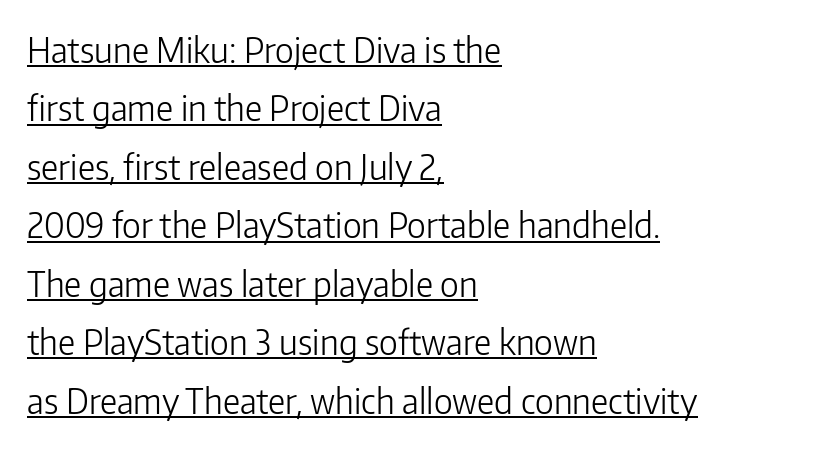
Letters have the restrained weight of plain body copy at most. The specimen reads as upright at a glance. Unlike a traditional serif, this face leaves its strokes unadorned. Like a heading marked for emphasis, these lines bear an underscore. The compositor pushed each line to the left boundary. Standard letterfit; no display-style spreading of the glyphs.
